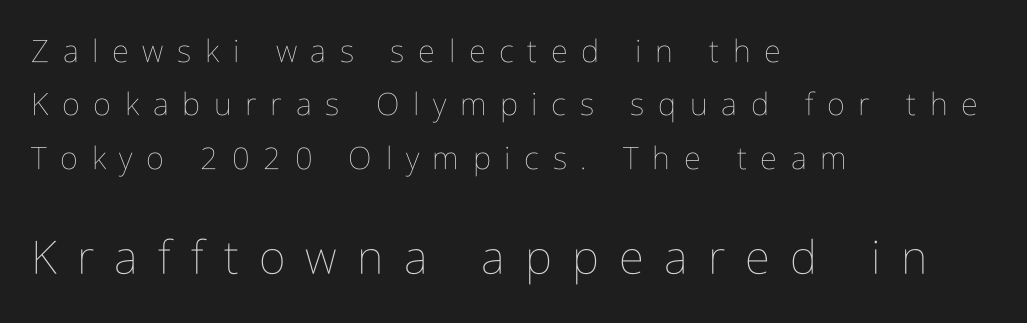
The image shows 46 px thin, condensed type, upright; set left-aligned, line spacing 1.72x, unusually wide letter spacing (+0.44 em), not underlined; the second (bottom) block is 1.48x larger; low stroke contrast and a medium x-height.
